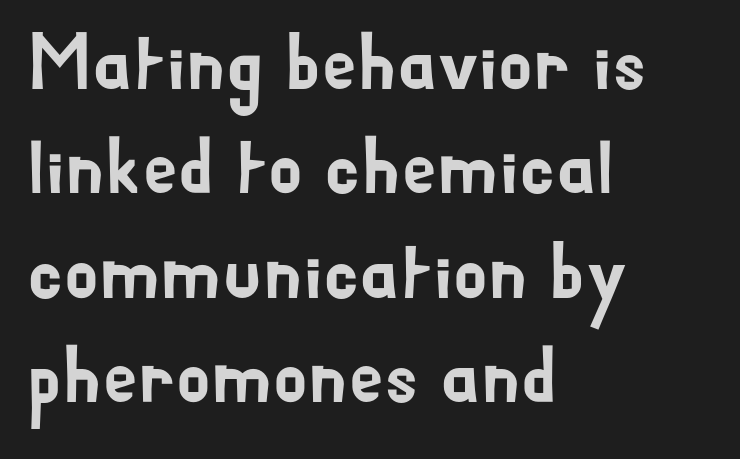
The image shows 79 px sans-serif type, upright; set left-aligned, normal line spacing (1.32x), normal letter spacing, not underlined; low stroke contrast and a small x-height.
